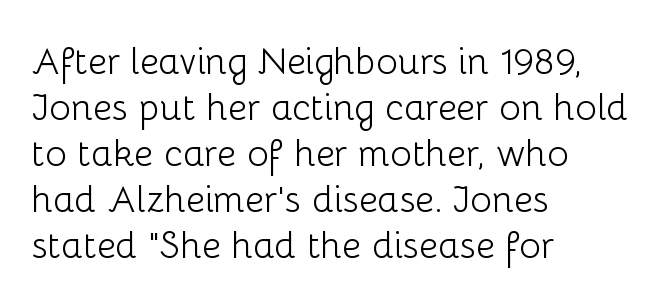
{"serif": "no", "italic": "no", "bold": "no", "weight": "light", "width": "normal", "stroke_contrast": "low", "x_height": "medium", "monospaced": "no", "underline": "no", "align": "left", "line_spacing_ratio": 1.24, "letter_spacing": "normal", "letter_spacing_em": 0.0, "glyph_px": 37}
